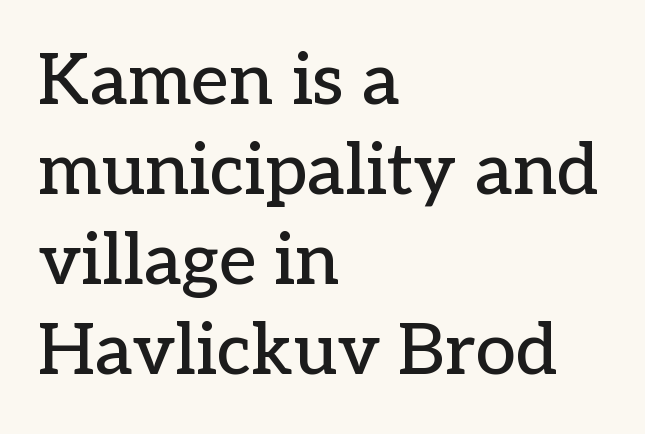
{"serif": "yes", "italic": "no", "width": "normal", "stroke_contrast": "low", "x_height": "medium", "monospaced": "no", "underline": "no", "align": "left", "line_spacing": "normal", "line_spacing_ratio": 1.25, "letter_spacing": "normal", "letter_spacing_em": 0.0, "glyph_px": 72}
